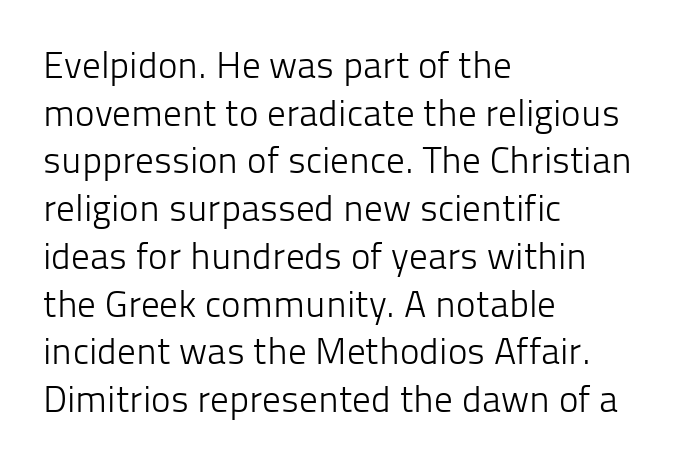
The letters advance in unequal steps, a hallmark of proportional type. Posture: straight, roman, zero tilt. This block has exactly the height ordinary leading produces. Left-aligned paragraph, ragged on the right. To sum up the face: it is a sans, with no serifs.
